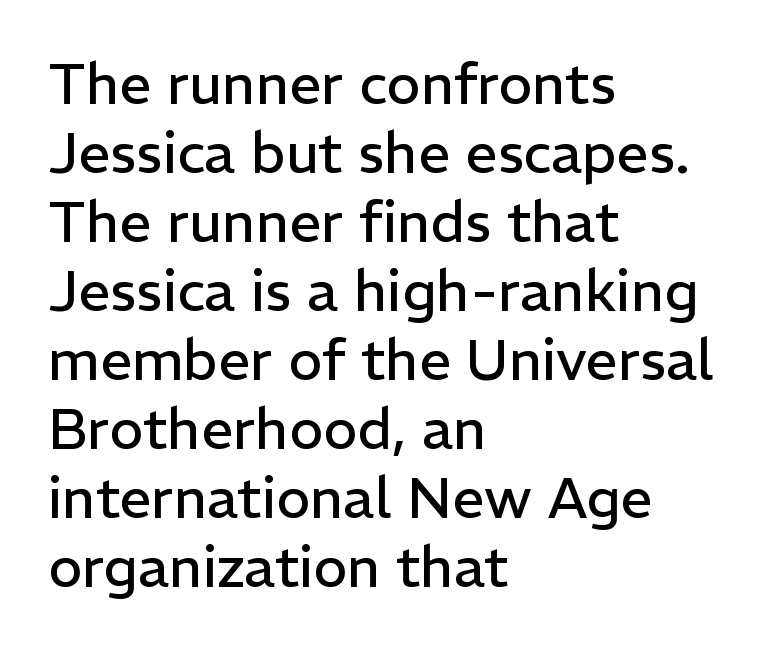
{"serif": "no", "italic": "no", "bold": "no", "weight": "regular", "width": "normal", "stroke_contrast": "low", "x_height": "medium", "monospaced": "no", "underline": "no", "align": "left", "line_spacing_ratio": 1.21, "letter_spacing": "normal", "letter_spacing_em": 0.0, "glyph_px": 57}
